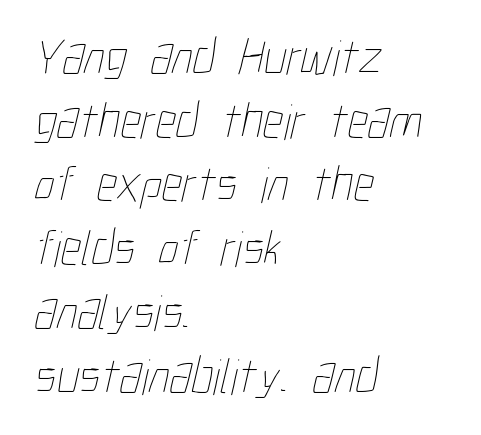
Any mark beneath the type? The region is blank. Look at the tracking — it's just the regular setting, nothing added. Heaviness? Minimal to ordinary, like unemphasized prose. You could not count columns in this text — the font is proportionally spaced.
